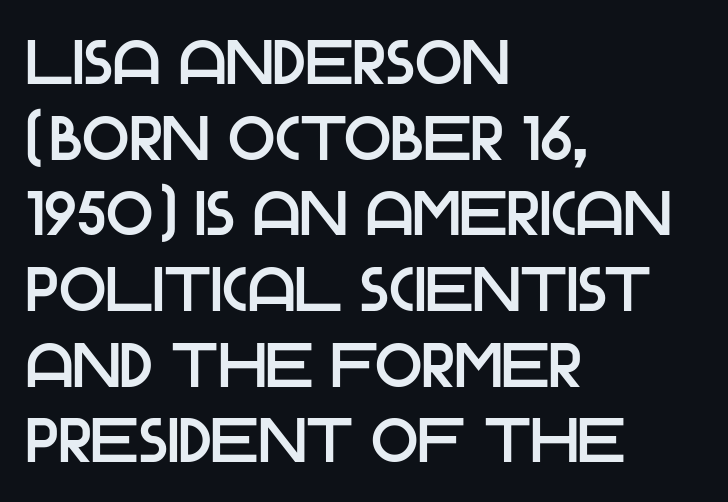
Each row of text sits above clean, open space. Classification — sans serif. Reading down the block, your eye returns to a fixed left position each line. The lettering holds an erect, upright posture throughout. Nobody touched the tracking dial on this one.
